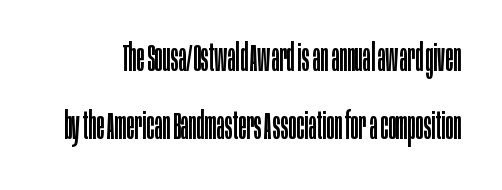
{"serif": "no", "italic": "no", "bold": "no", "weight": "regular", "width": "condensed", "stroke_contrast": "low", "x_height": "large", "monospaced": "no", "underline": "no", "line_spacing_ratio": 1.85, "letter_spacing": "normal", "letter_spacing_em": 0.0, "glyph_px": 37}
